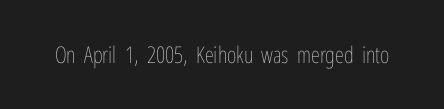
The image shows 23 px text type, upright; set normal letter spacing, not underlined.
